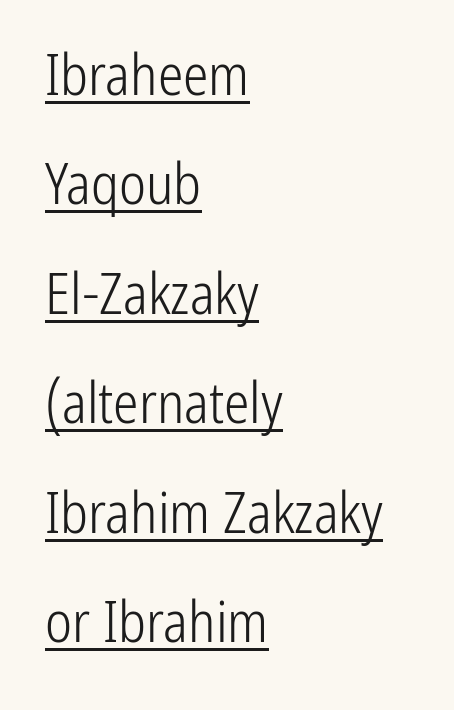
{"serif": "no", "italic": "no", "bold": "no", "weight": "light", "width": "condensed", "stroke_contrast": "low", "x_height": "medium", "monospaced": "no", "underline": "yes", "align": "left", "line_spacing": "loose", "line_spacing_ratio": 1.92, "letter_spacing": "normal", "letter_spacing_em": 0.0, "glyph_px": 57}
